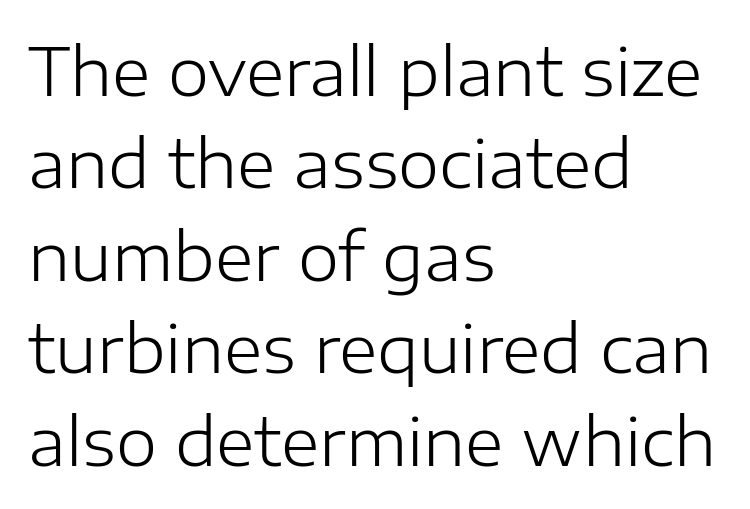
Q: Is the text bold? A: No.
Q: Is the text italic (slanted)? A: No, it is upright.
Q: Is the typeface a serif or a sans-serif typeface? A: Sans-serif.
Q: Is the text underlined? A: No.
Q: How is the paragraph aligned? A: Left-aligned.
Q: Is the spacing between letters normal or unusually wide? A: Normal.
Q: Is the spacing between lines tight, normal or loose? A: Normal.
Q: Width (condensed, normal, or wide)? A: Normal.
Q: Stroke contrast? A: Low.
Q: x-height? A: Medium.
Q: Monospaced? A: No.
